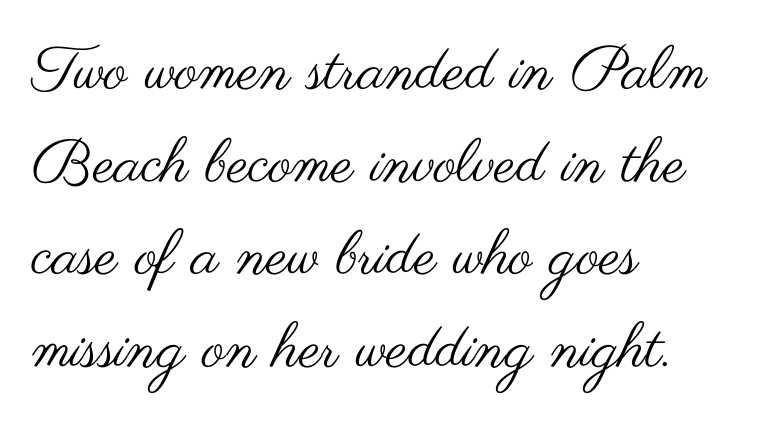
Summary of weight: not heavy and not bold. Classification — sans serif. What's the leading like? Ordinary, nothing unusual. Check under the words: just untouched page.
